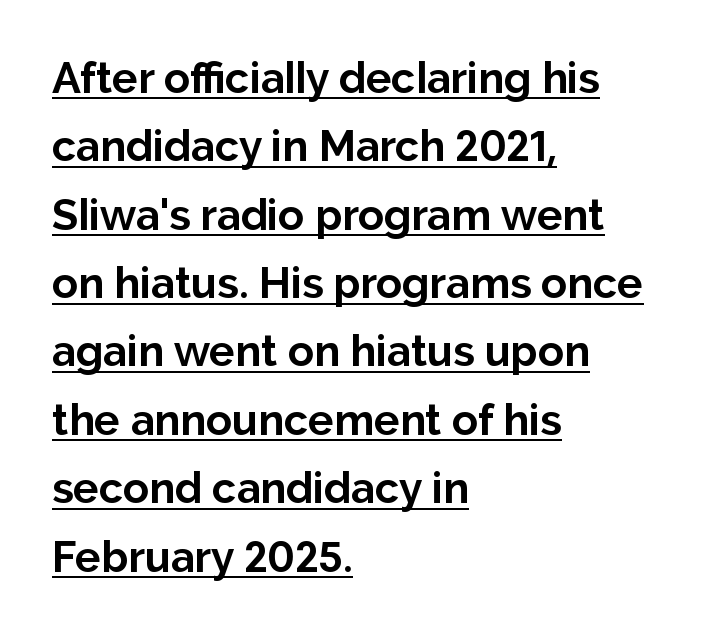
Q: Is the text bold? A: Yes.
Q: Is the text italic (slanted)? A: No, it is upright.
Q: Is the typeface a serif or a sans-serif typeface? A: Sans-serif.
Q: Is the text underlined? A: Yes.
Q: How is the paragraph aligned? A: Left-aligned.
Q: Is the spacing between letters normal or unusually wide? A: Normal.
Q: Is the spacing between lines tight, normal or loose? A: Normal.
Q: Width (condensed, normal, or wide)? A: Normal.
Q: Stroke contrast? A: Low.
Q: x-height? A: Medium.
Q: Monospaced? A: No.
